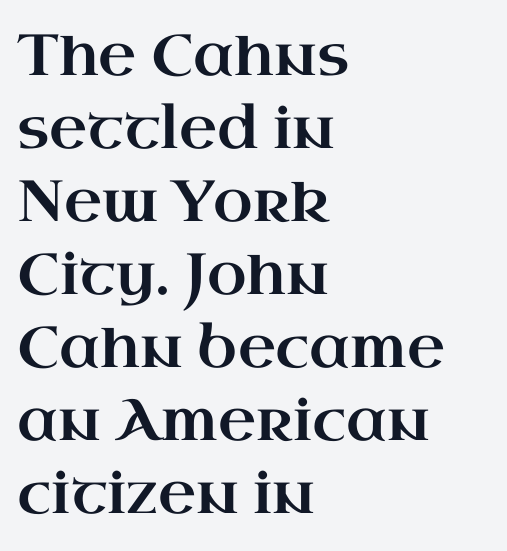
This is serif lettering, the kind often seen in printed books. The line texture is even and compact thanks to regular tracking. The glyphs are unaccompanied by any horizontal stroke below them. The rows are spaced the way most documents space them.
